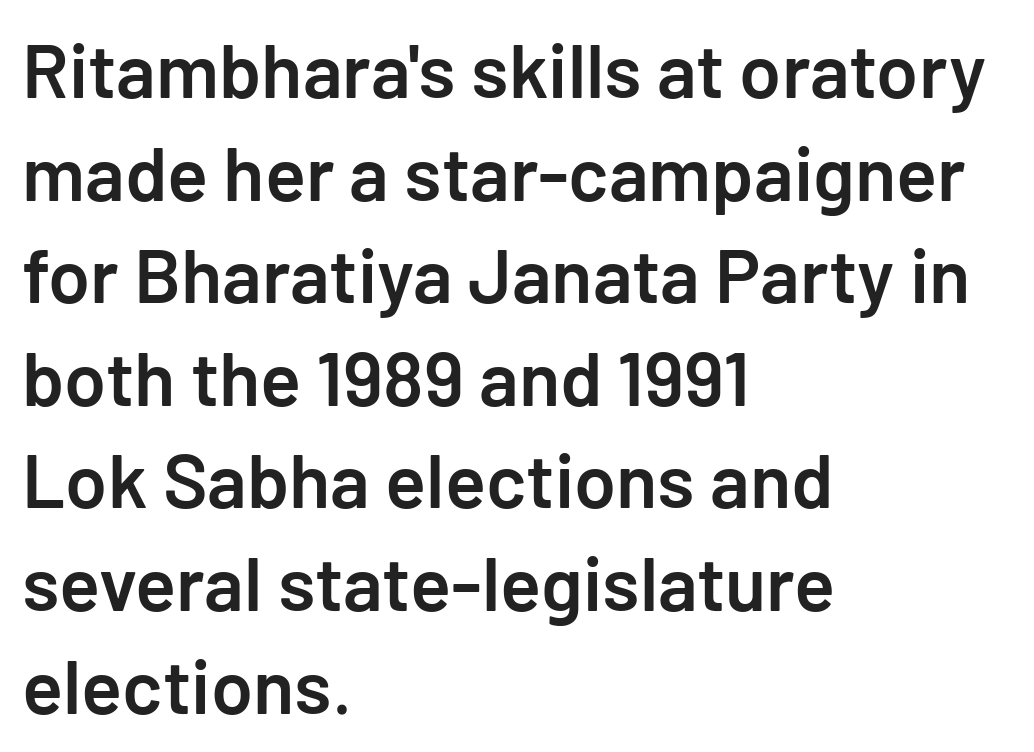
Q: Is the text bold? A: Semi-bold.
Q: Is the text italic (slanted)? A: No, it is upright.
Q: Is the typeface a serif or a sans-serif typeface? A: Sans-serif.
Q: Is the text underlined? A: No.
Q: How is the paragraph aligned? A: Left-aligned.
Q: Is the spacing between letters normal or unusually wide? A: Normal.
Q: Is the spacing between lines tight, normal or loose? A: Normal.
Q: Width (condensed, normal, or wide)? A: Normal.
Q: Stroke contrast? A: Low.
Q: x-height? A: Medium.
